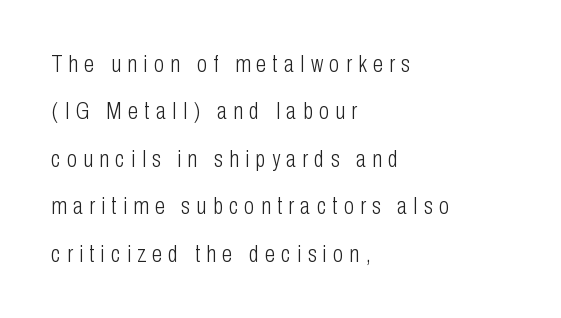
Q: Is the text bold? A: No.
Q: Is the text italic (slanted)? A: No, it is upright.
Q: Is the text underlined? A: No.
Q: How is the paragraph aligned? A: Left-aligned.
Q: Is the spacing between letters normal or unusually wide? A: Unusually wide.
Q: Is the spacing between lines tight, normal or loose? A: Loose.
